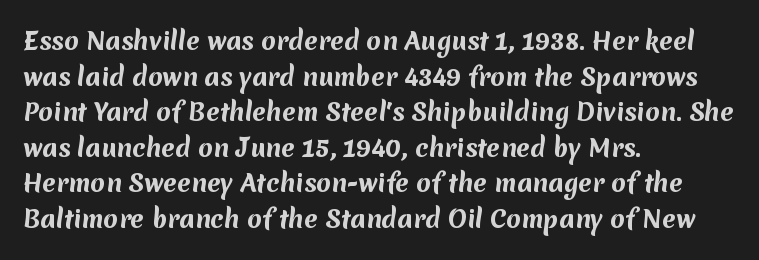
Weight: bold. Reading down the column, the eye jumps a familiar distance to each next line. The typesetter chose a ragged-right arrangement here. Clear beneath every line of the passage. Default kerning and tracking; the words read as compact shapes.
